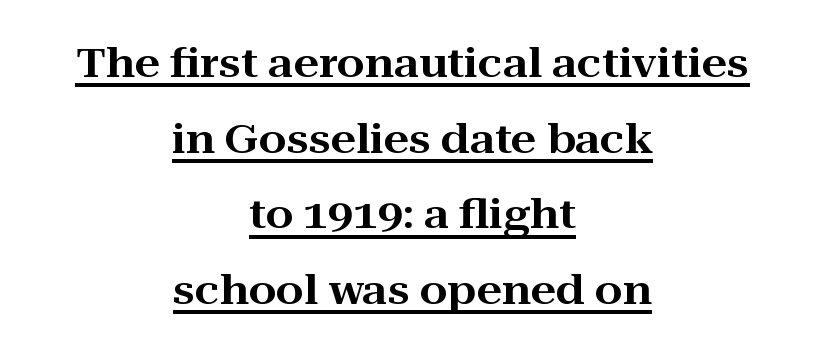
{"serif": "yes", "italic": "no", "width": "wide", "stroke_contrast": "high", "x_height": "medium", "monospaced": "no", "underline": "yes", "align": "center", "line_spacing_ratio": 1.89, "letter_spacing": "normal", "letter_spacing_em": 0.0, "glyph_px": 40}
